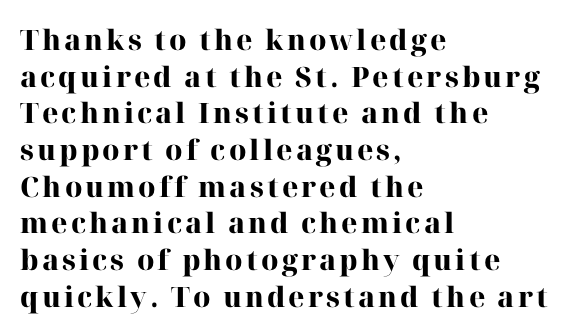
The image shows 28 px heavy serif type, upright; set left-aligned, normal line spacing (1.31x), not underlined; high stroke contrast and a medium x-height.
